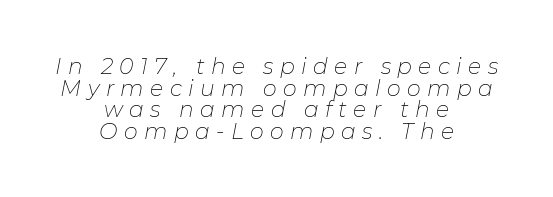
{"italic": "yes", "lean": "right", "slant_degrees": 11, "bold": "no", "underline": "no", "align": "center", "line_spacing": "tight", "line_spacing_ratio": 0.98, "letter_spacing": "wide", "letter_spacing_em": 0.29, "glyph_px": 22}
